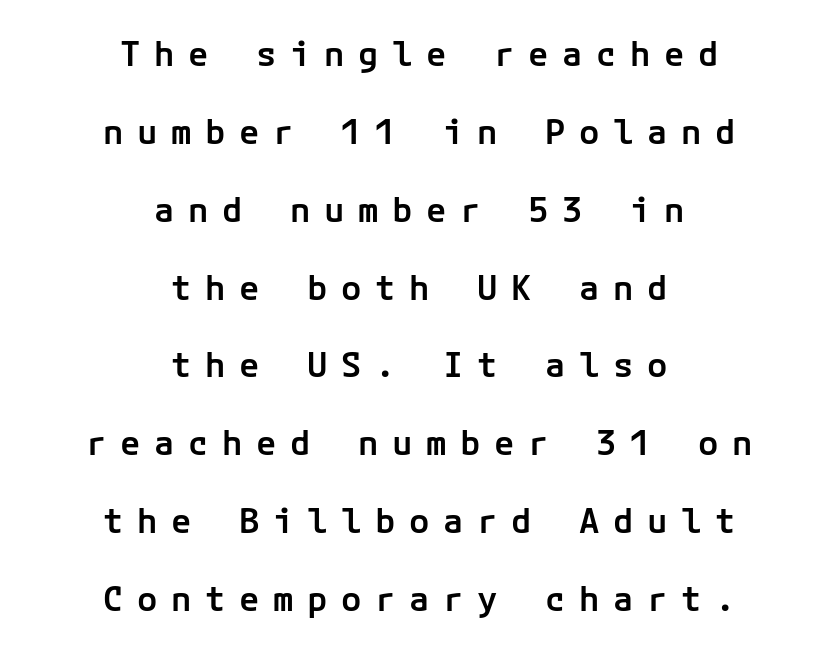
The image shows 34 px semibold sans-serif type, upright; set centered, loose line spacing (2.29x), unusually wide letter spacing (+0.4 em), not underlined; low stroke contrast and a medium x-height.
